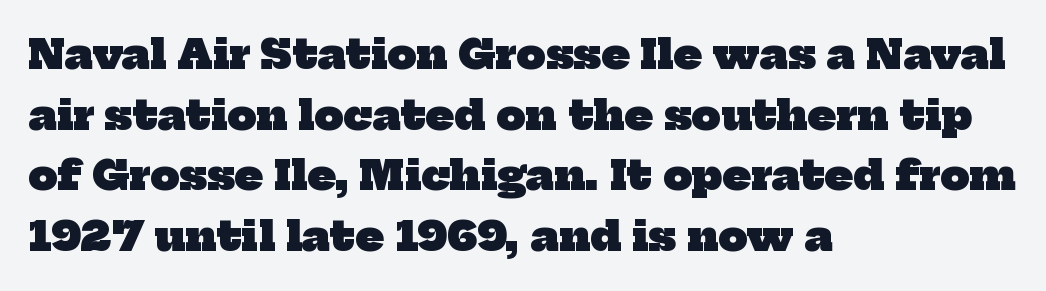
Q: Is the text bold? A: Yes.
Q: Is the typeface a serif or a sans-serif typeface? A: Serif.
Q: Is the text underlined? A: No.
Q: How is the paragraph aligned? A: Left-aligned.
Q: Is the spacing between letters normal or unusually wide? A: Normal.
Q: Is the spacing between lines tight, normal or loose? A: Normal.
Q: Width (condensed, normal, or wide)? A: Normal.
Q: Stroke contrast? A: Low.
Q: x-height? A: Medium.
Q: Monospaced? A: No.
